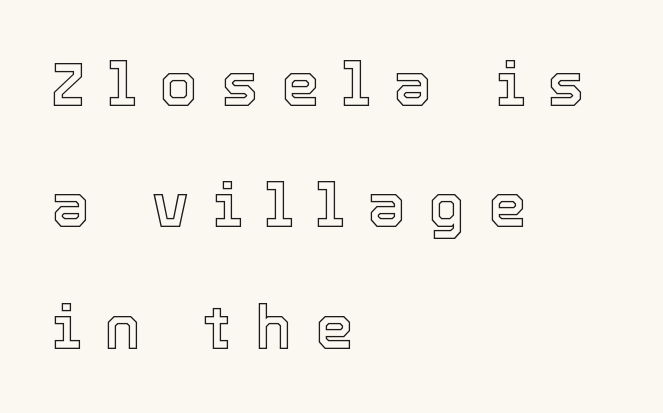
The image shows 61 px text type, upright; set left-aligned, loose line spacing (1.99x), unusually wide letter spacing (+0.38 em), not underlined; a medium x-height.
